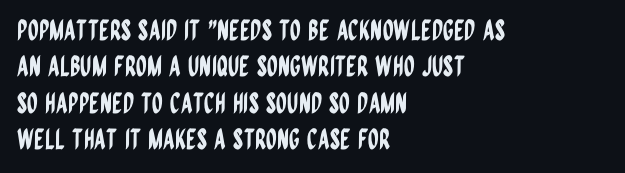
Q: Is the text italic (slanted)? A: No, it is upright.
Q: Is the typeface a serif or a sans-serif typeface? A: Sans-serif.
Q: Is the text underlined? A: No.
Q: How is the paragraph aligned? A: Left-aligned.
Q: Is the spacing between letters normal or unusually wide? A: Normal.
Q: Is the spacing between lines tight, normal or loose? A: Normal.
Q: Width (condensed, normal, or wide)? A: Condensed.
Q: Stroke contrast? A: Low.
Q: x-height? A: Large.
Q: Monospaced? A: No.
